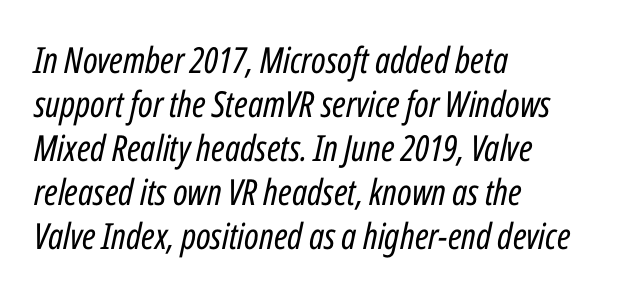
{"italic": "yes", "lean": "right", "slant_degrees": 12, "bold": "no", "weight": "regular", "width": "condensed", "stroke_contrast": "low", "x_height": "medium", "monospaced": "no", "underline": "no", "align": "left", "line_spacing_ratio": 1.22, "letter_spacing": "normal", "letter_spacing_em": 0.0, "glyph_px": 36}
